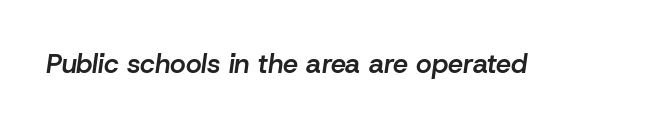
The image shows 27 px text type, italic (leaning right); set normal letter spacing, not underlined.
